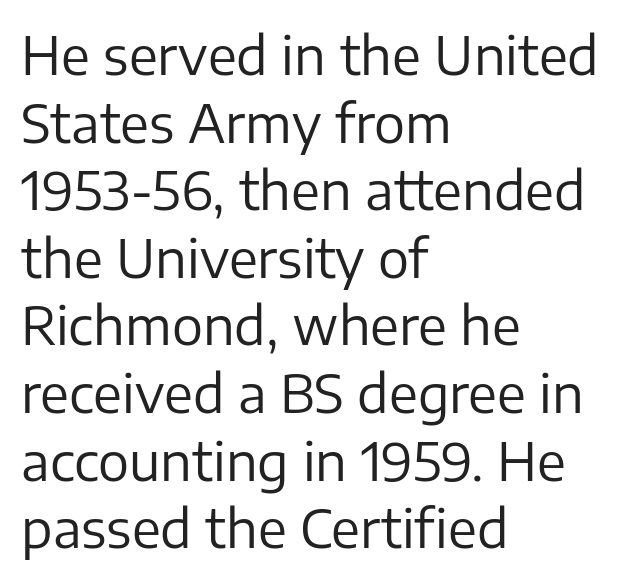
{"serif": "no", "italic": "no", "bold": "no", "weight": "regular", "width": "normal", "stroke_contrast": "low", "x_height": "medium", "monospaced": "no", "underline": "no", "align": "left", "line_spacing": "normal", "line_spacing_ratio": 1.3, "letter_spacing": "normal", "letter_spacing_em": 0.0, "glyph_px": 52}
